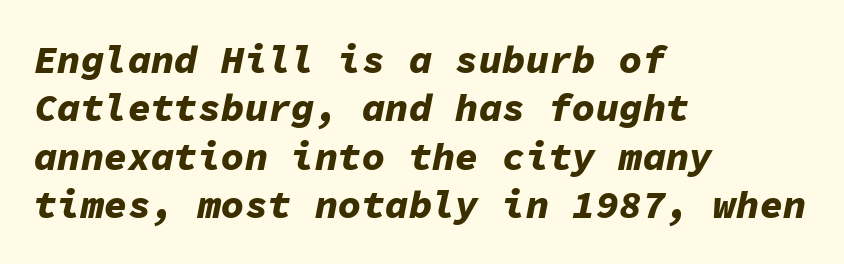
The image shows 39 px bold type, italic (leaning right), monospaced; set left-aligned, line spacing 1.24x, normal letter spacing, not underlined; low stroke contrast and a medium x-height.
